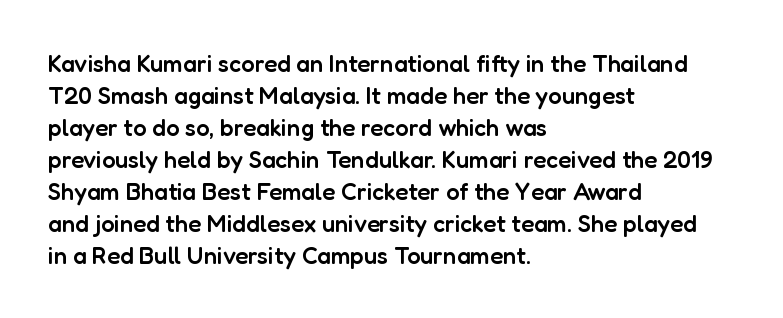
The image shows 24 px text type, upright; set left-aligned, normal line spacing (1.33x), normal letter spacing, not underlined.
